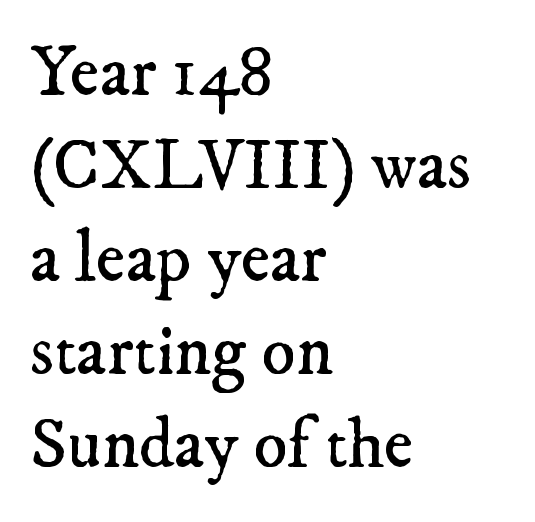
The rendering shows small feet on the letterforms — a serif design. Here the designer chose a conventional face with non-uniform glyph widths. Reading down the column, the eye jumps a familiar distance to each next line. The letters sit at their default tracking, neither squeezed nor spread.
